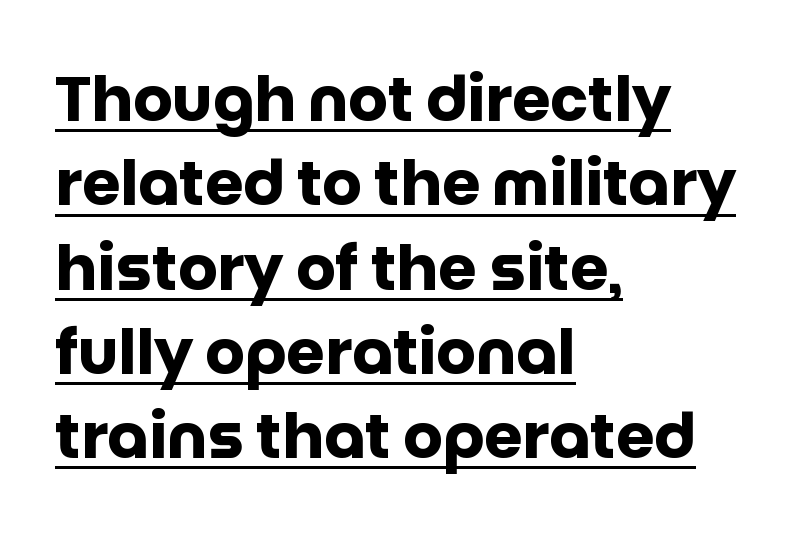
What weight is shown? A full bold with thick strokes. This block has exactly the height ordinary leading produces. Decoration check: the copy is underlined. Characters follow at the spacing the type designer built in.
